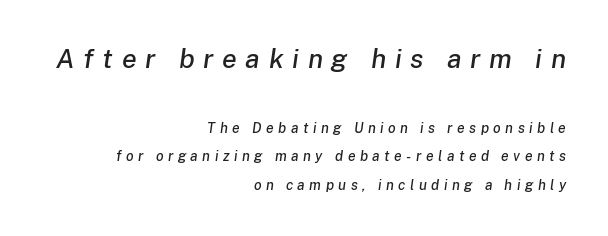
Q: Is the text italic (slanted)? A: Yes, it leans right by about 8 degrees.
Q: Is the text underlined? A: No.
Q: How is the paragraph aligned? A: Right-aligned.
Q: Is the spacing between letters normal or unusually wide? A: Unusually wide.
Q: Is the spacing between lines tight, normal or loose? A: Loose.
Q: Which block of text is set in a larger size, the first (top) or the second (bottom)? A: The first (top) one.
